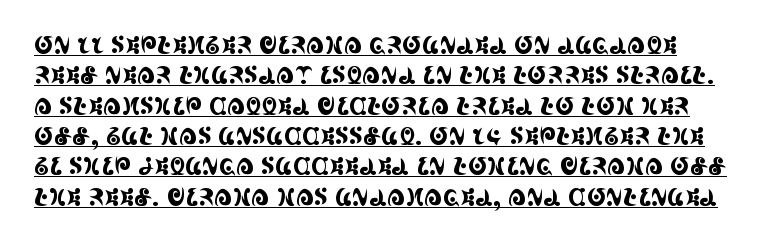
The image shows 23 px text type, upright; set normal line spacing (1.32x), normal letter spacing, underlined.
